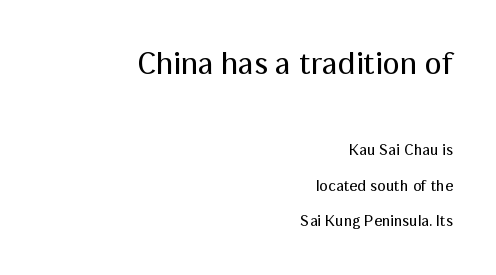
The image shows 32 px regular-weight sans-serif type, upright; set right-aligned, loose line spacing (2.21x), normal letter spacing, not underlined; the first (top) block is 2.0x larger; medium stroke contrast and a medium x-height.
